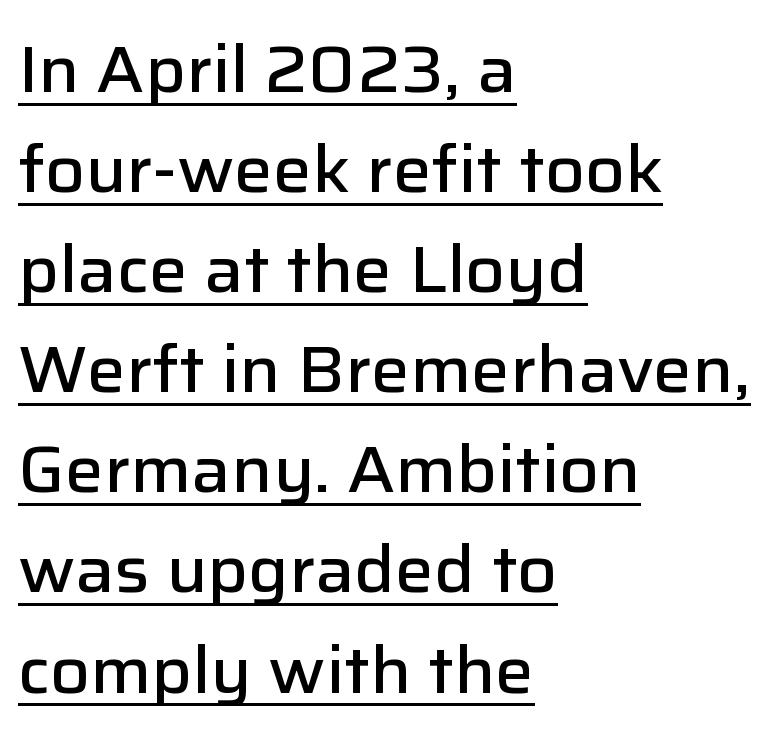
{"serif": "no", "italic": "no", "bold": "semi", "weight": "semibold", "width": "normal", "stroke_contrast": "low", "x_height": "medium", "monospaced": "no", "underline": "yes", "align": "left", "line_spacing": "normal", "line_spacing_ratio": 1.54, "letter_spacing": "normal", "letter_spacing_em": 0.0, "glyph_px": 65}
